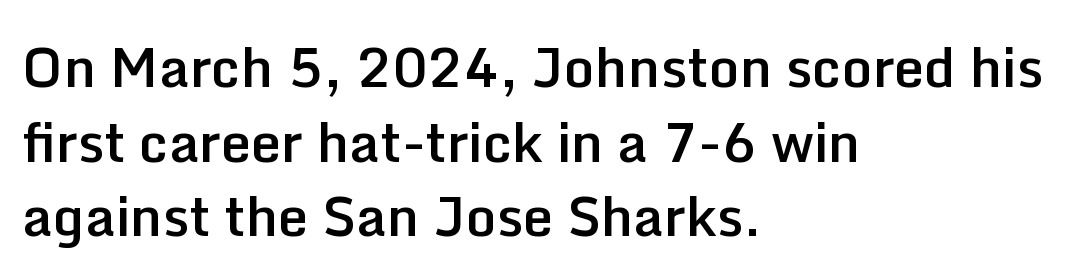
Q: Is the text bold? A: Semi-bold.
Q: Is the text italic (slanted)? A: No, it is upright.
Q: Is the typeface a serif or a sans-serif typeface? A: Sans-serif.
Q: Is the text underlined? A: No.
Q: How is the paragraph aligned? A: Left-aligned.
Q: Is the spacing between letters normal or unusually wide? A: Normal.
Q: Is the spacing between lines tight, normal or loose? A: Normal.
Q: Width (condensed, normal, or wide)? A: Normal.
Q: Stroke contrast? A: Low.
Q: x-height? A: Medium.
Q: Monospaced? A: No.
